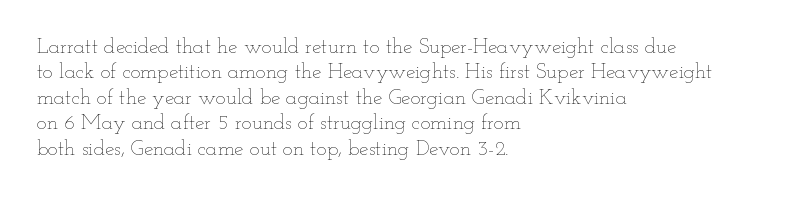
Q: Is the text bold? A: No.
Q: Is the text italic (slanted)? A: No, it is upright.
Q: Is the text underlined? A: No.
Q: How is the paragraph aligned? A: Left-aligned.
Q: Is the spacing between letters normal or unusually wide? A: Normal.
